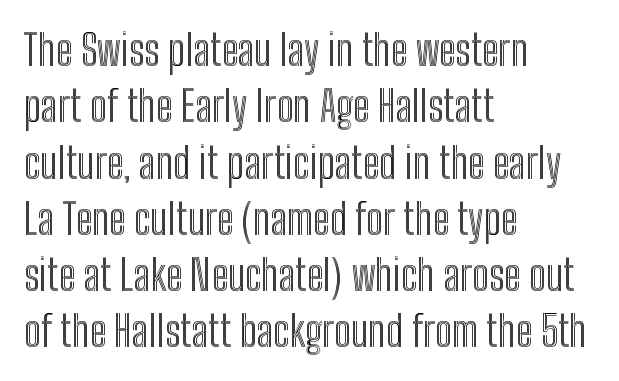
Each line starts at the same left margin while the right side varies. These lines are rendered in a variable-pitch font. Quick note: interline space is typical. The face used here is rendered with its standard letterfit. The gap between lines stays unmarked. This is roman type, the default non-slanted kind.
